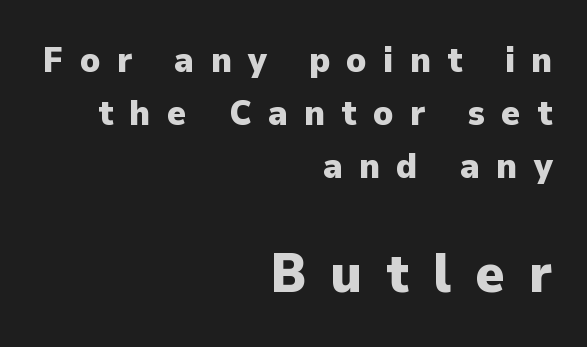
Note the varied advance widths — an 'i' is clearly narrower than an 'm'. Stroke terminals: plain, sans-serif. The string is rendered with underlining switched off. Honestly, the row spacing looks completely unremarkable.
